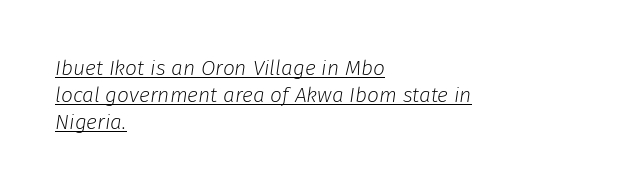
The typography opts for an oblique posture over an upright one. What decoration does the sample have? An underline. Is this a heavy cut? Hardly; it is regular or lighter. Vertical spacing — default. Compared with typical body copy, the letter spacing here is the same.
